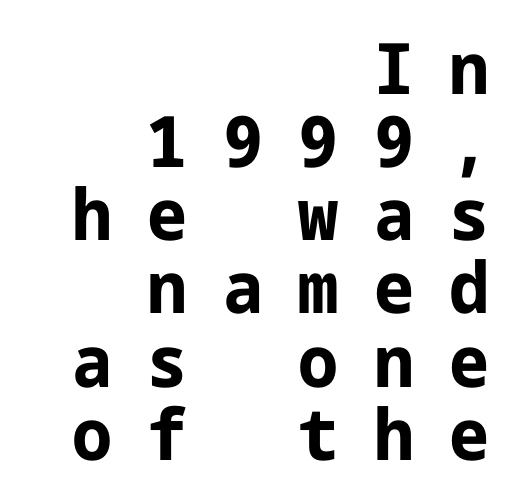
The image shows 71 px bold sans-serif type, upright; set right-aligned, tight line spacing (1.03x), unusually wide letter spacing (+0.5 em), not underlined; low stroke contrast and a medium x-height.
